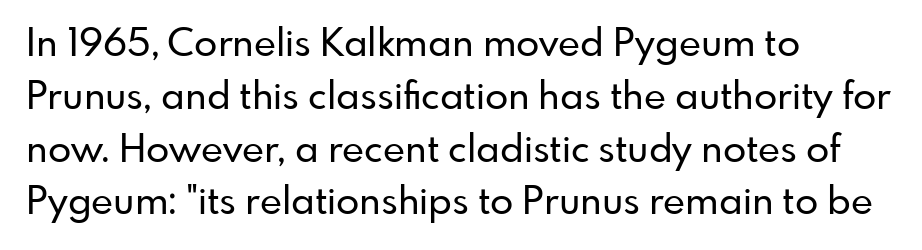
The image shows 38 px sans-serif type, upright; set left-aligned, normal line spacing (1.39x), normal letter spacing, not underlined; low stroke contrast and a small x-height.
